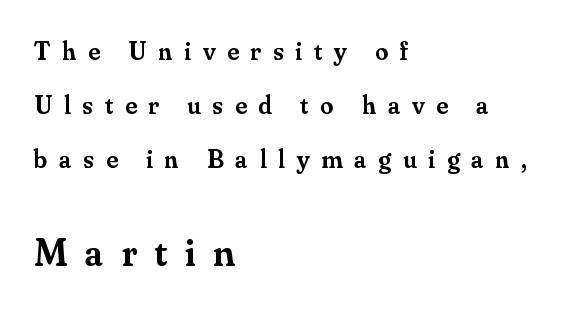
This sample trades compactness for vertical openness between lines. Ordinary non-slanted type is in use. Observe the serifs anchoring each vertical stroke in this sample. The specimen omits any rule beneath the text block's lines.
